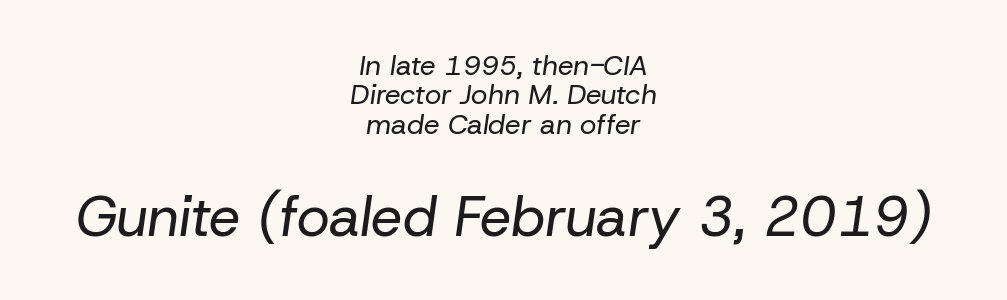
The image shows 56 px regular-weight type, italic (leaning right); set centered, tight line spacing (1.05x), normal letter spacing, not underlined; the second (bottom) block is 2.0x larger; low stroke contrast and a medium x-height.
